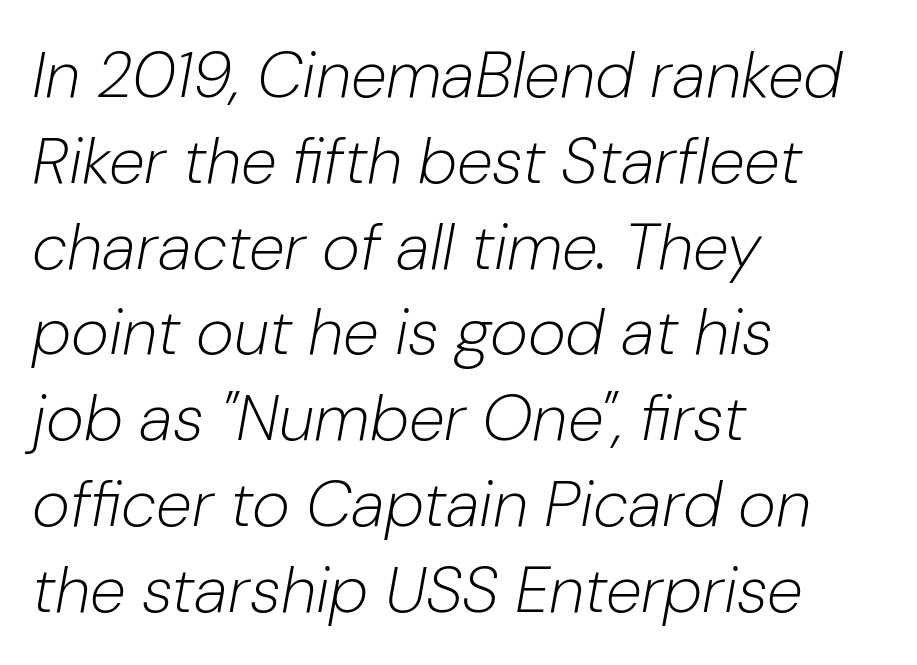
The letters advance in unequal steps, a hallmark of proportional type. Honestly, there is no underline to notice here at all. In terms of leading, this rendering sits right in the middle. Visually the block forms a straight wall on the left and a jagged coastline on the right. If you drew a line through each stem, it would be angled.
